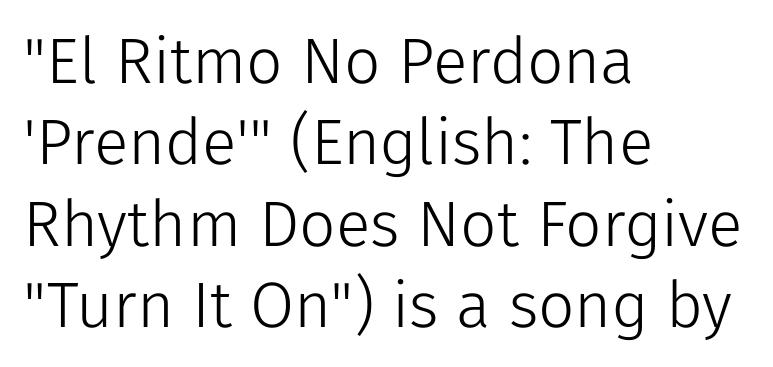
The image shows 64 px light sans-serif type, upright; set left-aligned, normal line spacing (1.27x), normal letter spacing, not underlined; low stroke contrast and a medium x-height.
